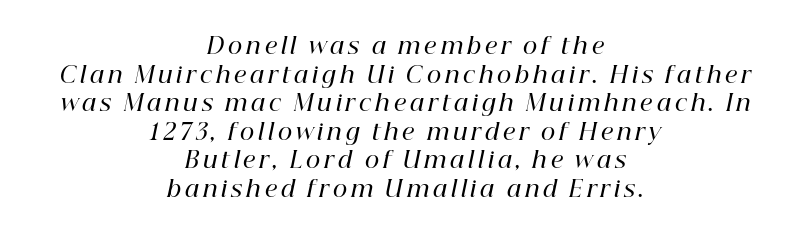
Q: Is the text bold? A: Semi-bold.
Q: Is the text italic (slanted)? A: Yes, it leans right by about 12 degrees.
Q: Is the text underlined? A: No.
Q: How is the paragraph aligned? A: Centered.
Q: Is the spacing between lines tight, normal or loose? A: Normal.
